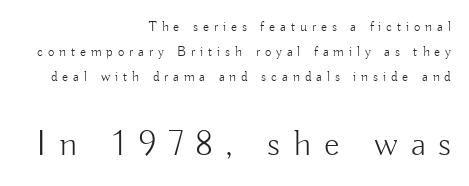
Q: Is the text bold? A: No.
Q: Is the text italic (slanted)? A: No, it is upright.
Q: Is the typeface a serif or a sans-serif typeface? A: Sans-serif.
Q: Is the text underlined? A: No.
Q: How is the paragraph aligned? A: Right-aligned.
Q: Is the spacing between letters normal or unusually wide? A: Unusually wide.
Q: Which block of text is set in a larger size, the first (top) or the second (bottom)? A: The second (bottom) one.
Q: Width (condensed, normal, or wide)? A: Normal.
Q: Stroke contrast? A: Low.
Q: x-height? A: Small.
Q: Monospaced? A: No.
